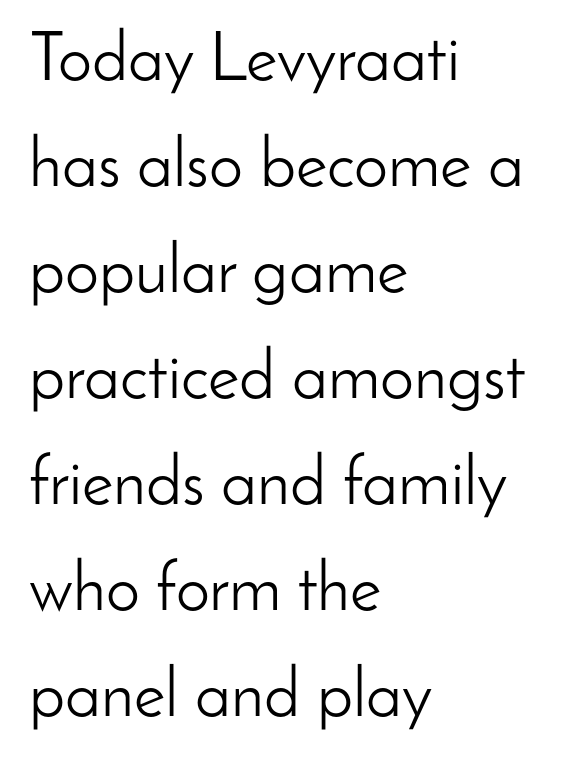
Does the lettering tilt? It doesn't — this is upright. Character widths vary here, with narrow letters taking less room than wide ones. Every row of glyphs begins at an identical x-position on the left. The area under the type is left untouched. Leading: standard.
